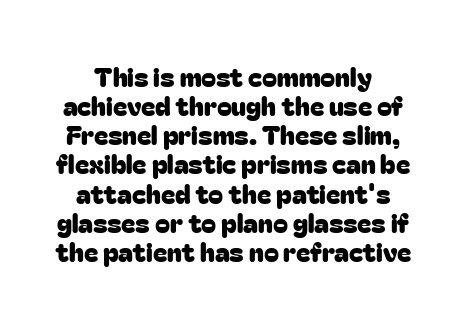
The image shows 27 px text type, upright; set tight line spacing (1.08x), normal letter spacing, not underlined.
